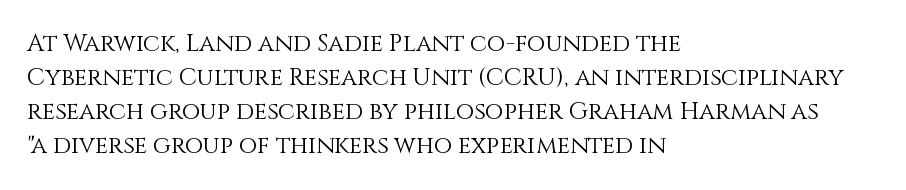
{"italic": "no", "bold": "no", "underline": "no", "align": "left", "line_spacing": "normal", "line_spacing_ratio": 1.42, "letter_spacing": "normal", "letter_spacing_em": 0.0, "glyph_px": 24}
